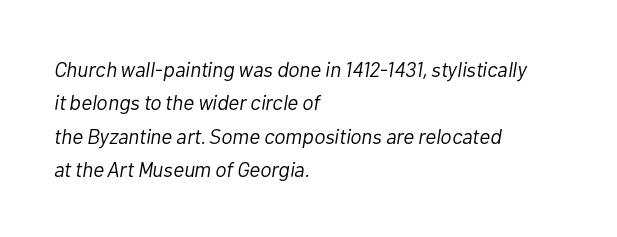
The image shows 21 px text type, italic (leaning right); set left-aligned, normal line spacing (1.59x), normal letter spacing, not underlined.
